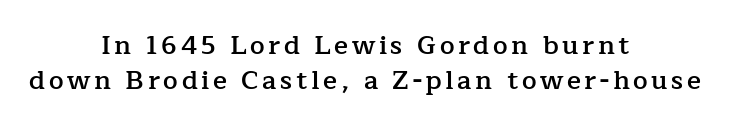
The image shows 26 px text type, upright; set centered, normal line spacing (1.36x), not underlined.
